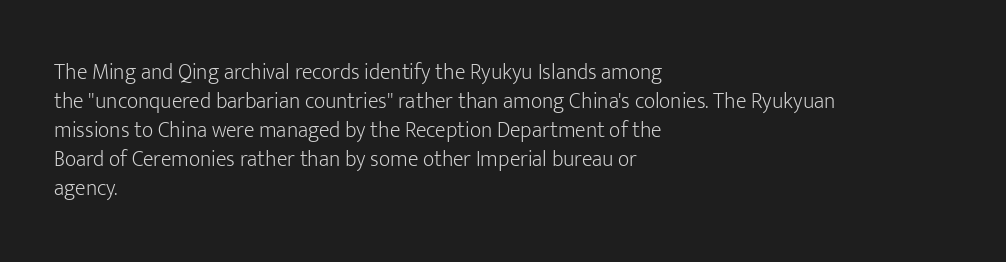
{"italic": "no", "bold": "no", "underline": "no", "align": "left", "line_spacing": "normal", "line_spacing_ratio": 1.32, "letter_spacing": "normal", "letter_spacing_em": 0.0, "glyph_px": 22}
